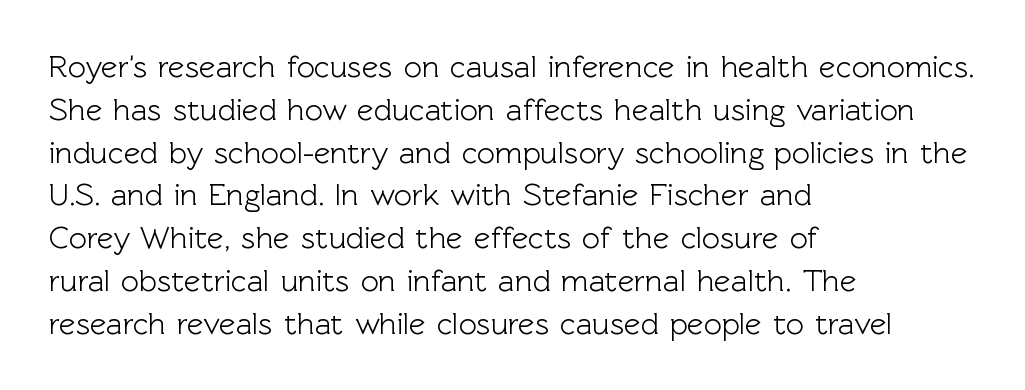
{"serif": "no", "italic": "no", "width": "normal", "x_height": "medium", "monospaced": "no", "underline": "no", "align": "left", "line_spacing": "normal", "line_spacing_ratio": 1.38, "letter_spacing": "normal", "letter_spacing_em": 0.0, "glyph_px": 31}
